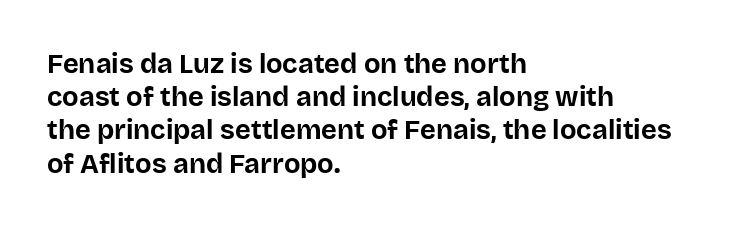
{"italic": "no", "bold": "yes", "underline": "no", "align": "left", "line_spacing_ratio": 1.23, "letter_spacing": "normal", "letter_spacing_em": 0.0, "glyph_px": 27}
